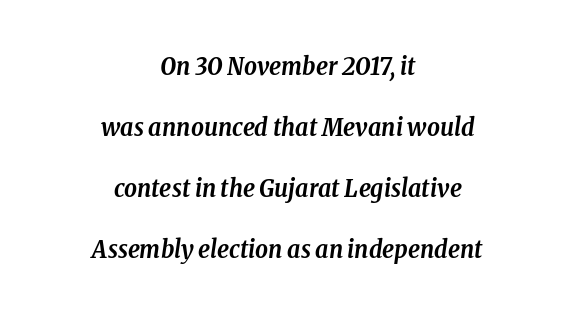
{"italic": "yes", "lean": "right", "slant_degrees": 8, "bold": "yes", "underline": "no", "align": "center", "line_spacing": "loose", "line_spacing_ratio": 2.44, "letter_spacing": "normal", "letter_spacing_em": 0.0, "glyph_px": 25}
